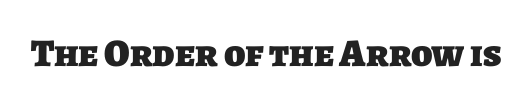
Q: Is the text bold? A: Yes.
Q: Is the typeface a serif or a sans-serif typeface? A: Sans-serif.
Q: Is the text underlined? A: No.
Q: Is the spacing between letters normal or unusually wide? A: Normal.
Q: Width (condensed, normal, or wide)? A: Normal.
Q: Stroke contrast? A: Low.
Q: x-height? A: Large.
Q: Monospaced? A: No.
